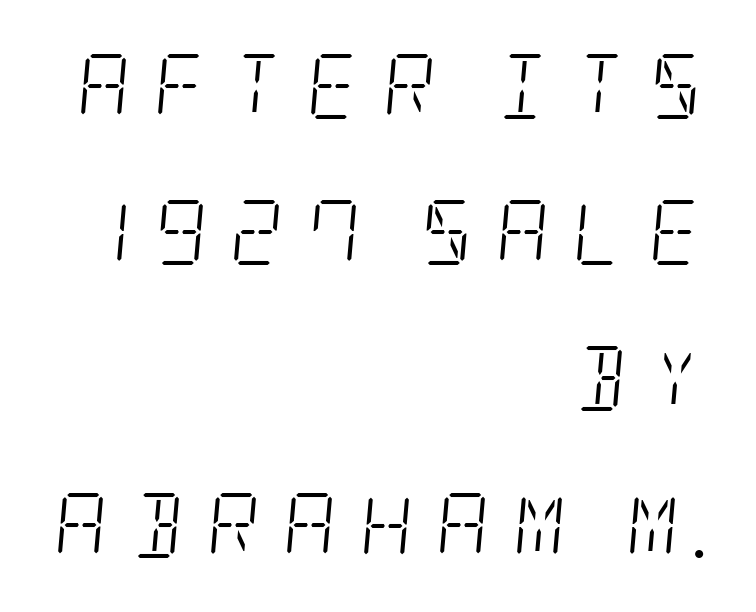
The image shows 65 px light, condensed serif type, italic (leaning right); set right-aligned, loose line spacing (2.25x), unusually wide letter spacing (+0.36 em), not underlined; low stroke contrast and a large x-height.
